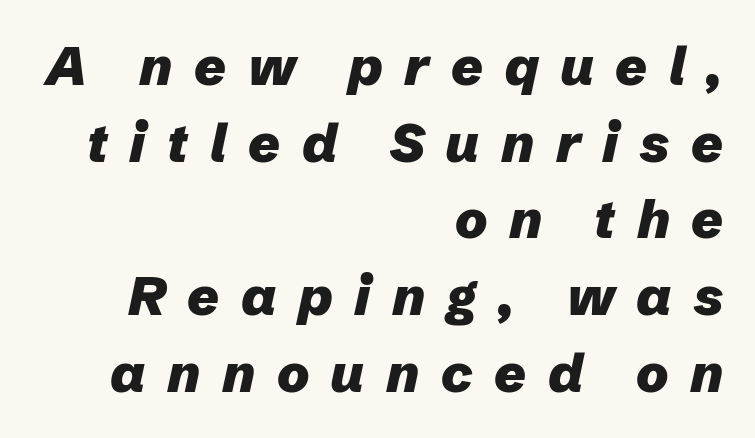
Slanted lettering throughout. Line endings align vertically; line beginnings do not. Do the characters align in a grid? No, the font is proportional. You could only call the tracking loose — the letters float apart. The space between consecutive lines is moderate.
